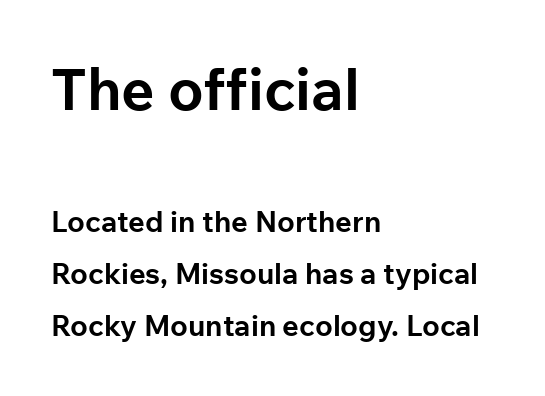
{"serif": "no", "italic": "no", "bold": "yes", "weight": "bold", "width": "normal", "stroke_contrast": "low", "x_height": "medium", "monospaced": "no", "underline": "no", "align": "left", "line_spacing_ratio": 1.8, "letter_spacing": "normal", "letter_spacing_em": 0.0, "larger_block": "first", "size_ratio": 2.0, "glyph_px": 58}
